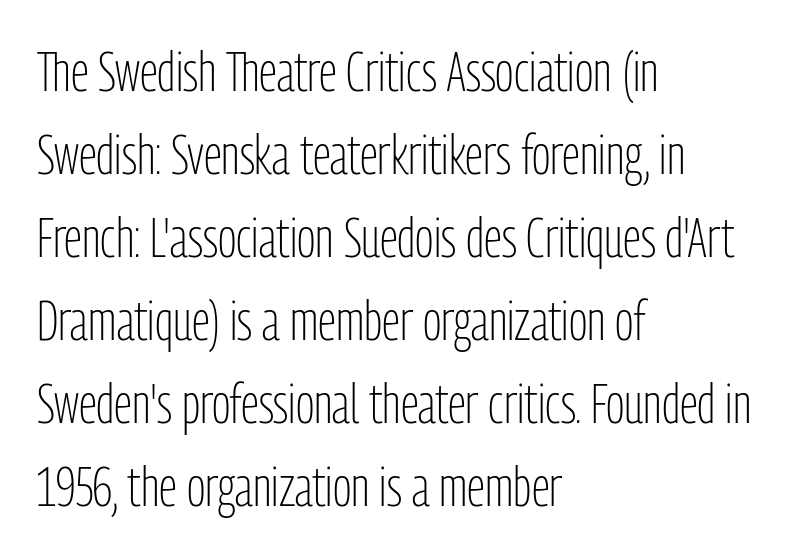
{"serif": "no", "italic": "no", "bold": "no", "weight": "light", "width": "condensed", "stroke_contrast": "low", "x_height": "medium", "monospaced": "no", "underline": "no", "align": "left", "line_spacing": "normal", "line_spacing_ratio": 1.51, "letter_spacing": "normal", "letter_spacing_em": 0.0, "glyph_px": 55}
